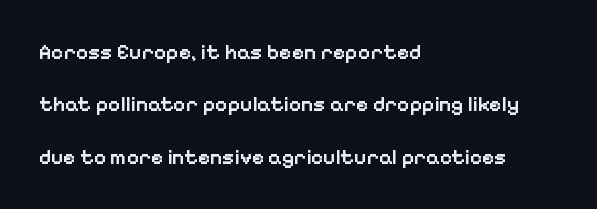
Q: Is the text bold? A: Semi-bold.
Q: Is the text italic (slanted)? A: No, it is upright.
Q: Is the text underlined? A: No.
Q: How is the paragraph aligned? A: Left-aligned.
Q: Is the spacing between letters normal or unusually wide? A: Normal.
Q: Is the spacing between lines tight, normal or loose? A: Loose.
